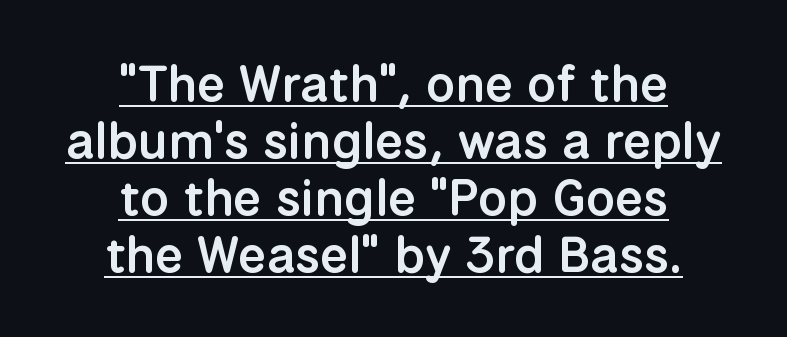
The face used here is a sans, in the tradition of grotesques and geometrics. The face used here is proportionally spaced, like ordinary book or web type. The typesetter chose a symmetrical, centered arrangement here. Notice how a bar underscores the lettering throughout. Baseline-to-baseline distance is barely more than the letter height.
